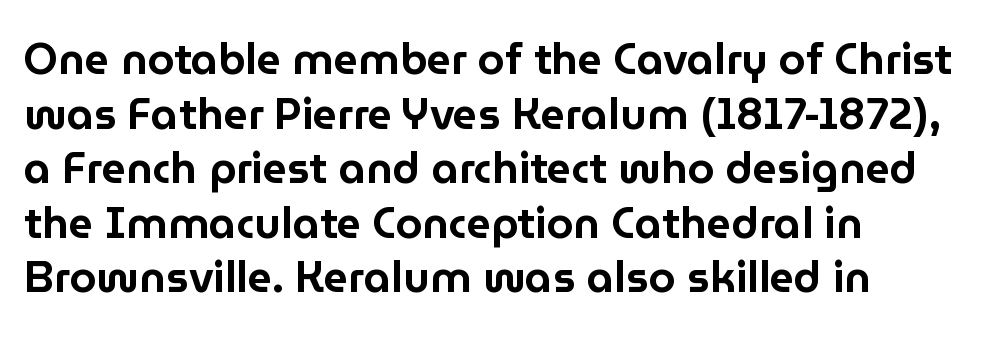
{"serif": "no", "italic": "no", "width": "normal", "stroke_contrast": "low", "x_height": "medium", "monospaced": "no", "underline": "no", "align": "left", "line_spacing": "normal", "line_spacing_ratio": 1.27, "letter_spacing": "normal", "letter_spacing_em": 0.0, "glyph_px": 43}
